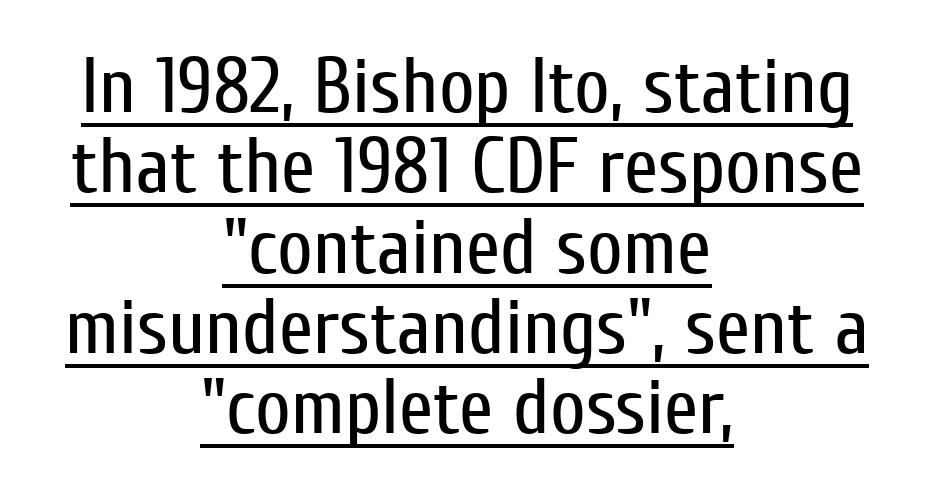
Q: Is the text bold? A: No.
Q: Is the text italic (slanted)? A: No, it is upright.
Q: Is the typeface a serif or a sans-serif typeface? A: Sans-serif.
Q: Is the text underlined? A: Yes.
Q: How is the paragraph aligned? A: Centered.
Q: Is the spacing between letters normal or unusually wide? A: Normal.
Q: Is the spacing between lines tight, normal or loose? A: Tight.
Q: Width (condensed, normal, or wide)? A: Condensed.
Q: Stroke contrast? A: Low.
Q: x-height? A: Medium.
Q: Monospaced? A: No.
